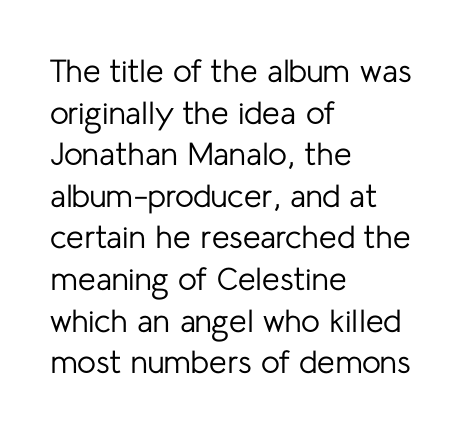
{"serif": "no", "italic": "no", "bold": "no", "weight": "regular", "width": "normal", "stroke_contrast": "low", "x_height": "medium", "monospaced": "no", "underline": "no", "align": "left", "line_spacing": "normal", "line_spacing_ratio": 1.3, "letter_spacing": "normal", "letter_spacing_em": 0.0, "glyph_px": 32}
